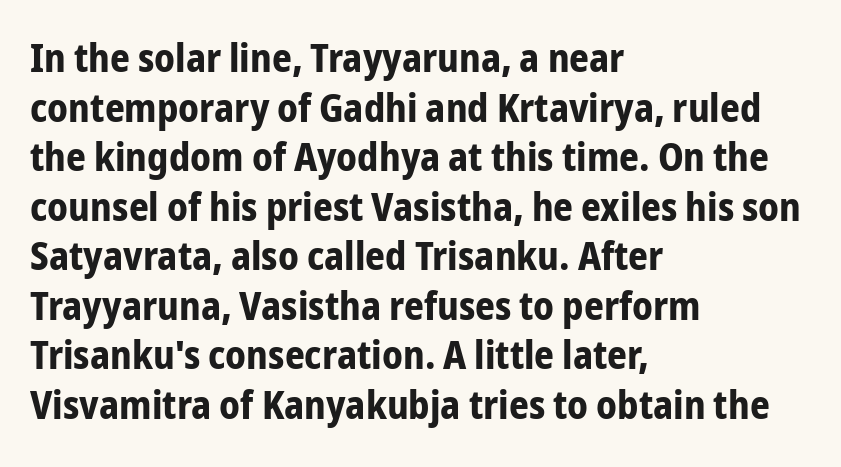
The vertical gap from one line to the next is medium. Designer's note — italics off, roman on. Has an underline been added? It has not. These lines stack with their left ends in a neat column. The letters carry no serifs — their stems end cleanly without finishing strokes.
